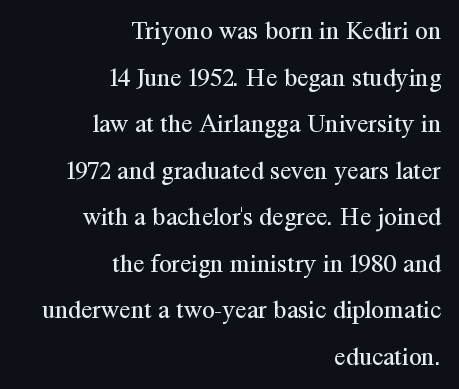
{"italic": "no", "bold": "no", "underline": "no", "align": "right", "line_spacing_ratio": 1.79, "letter_spacing": "normal", "letter_spacing_em": 0.0, "glyph_px": 26}
